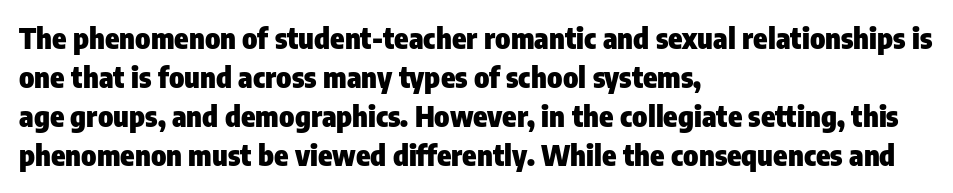
Q: Is the text bold? A: Yes.
Q: Is the text italic (slanted)? A: No, it is upright.
Q: Is the typeface a serif or a sans-serif typeface? A: Sans-serif.
Q: Is the text underlined? A: No.
Q: How is the paragraph aligned? A: Left-aligned.
Q: Is the spacing between letters normal or unusually wide? A: Normal.
Q: Is the spacing between lines tight, normal or loose? A: Normal.
Q: Width (condensed, normal, or wide)? A: Condensed.
Q: Stroke contrast? A: Low.
Q: x-height? A: Medium.
Q: Monospaced? A: No.
